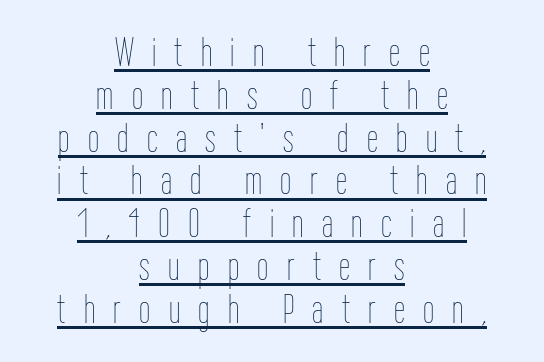
{"italic": "no", "bold": "no", "weight": "thin", "width": "condensed", "stroke_contrast": "low", "x_height": "medium", "monospaced": "no", "underline": "yes", "align": "center", "line_spacing": "tight", "line_spacing_ratio": 1.07, "letter_spacing": "wide", "letter_spacing_em": 0.46, "glyph_px": 40}
